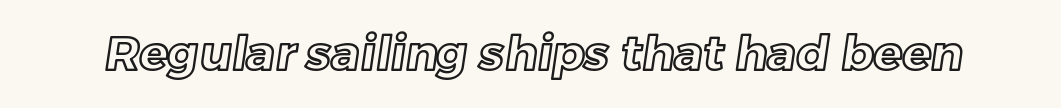
The type is set solid horizontally, with unmodified tracking. The area under the type is left untouched. A typesetter would call this proportional, since set widths differ per character.
